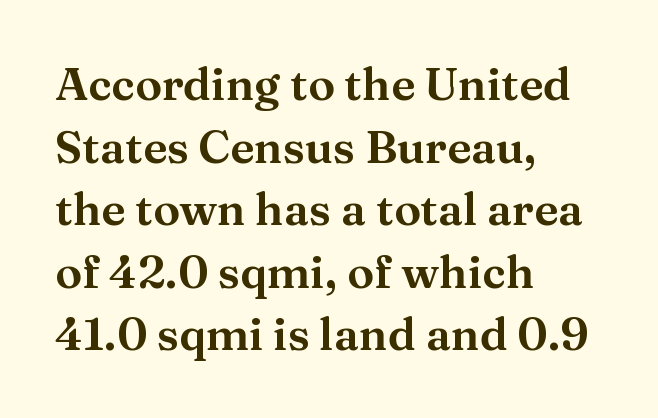
Q: Is the text italic (slanted)? A: No, it is upright.
Q: Is the typeface a serif or a sans-serif typeface? A: Serif.
Q: Is the text underlined? A: No.
Q: How is the paragraph aligned? A: Left-aligned.
Q: Is the spacing between letters normal or unusually wide? A: Normal.
Q: Is the spacing between lines tight, normal or loose? A: Normal.
Q: Width (condensed, normal, or wide)? A: Normal.
Q: Stroke contrast? A: Medium.
Q: x-height? A: Medium.
Q: Monospaced? A: No.
